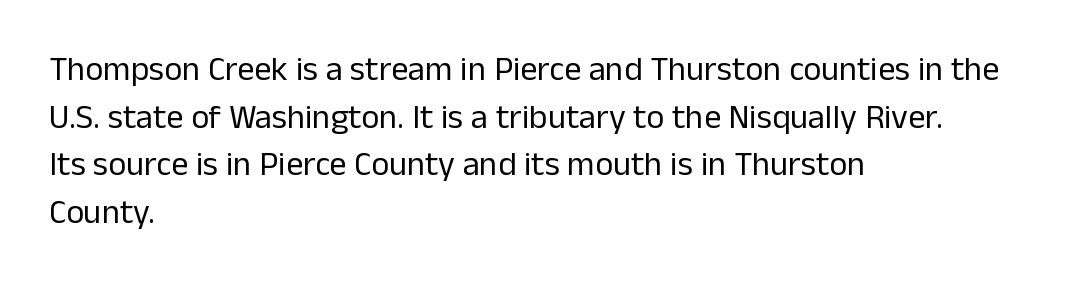
Q: Is the text bold? A: No.
Q: Is the text italic (slanted)? A: No, it is upright.
Q: Is the typeface a serif or a sans-serif typeface? A: Sans-serif.
Q: Is the text underlined? A: No.
Q: How is the paragraph aligned? A: Left-aligned.
Q: Is the spacing between letters normal or unusually wide? A: Normal.
Q: Is the spacing between lines tight, normal or loose? A: Normal.
Q: Width (condensed, normal, or wide)? A: Normal.
Q: Stroke contrast? A: Low.
Q: x-height? A: Medium.
Q: Monospaced? A: No.
